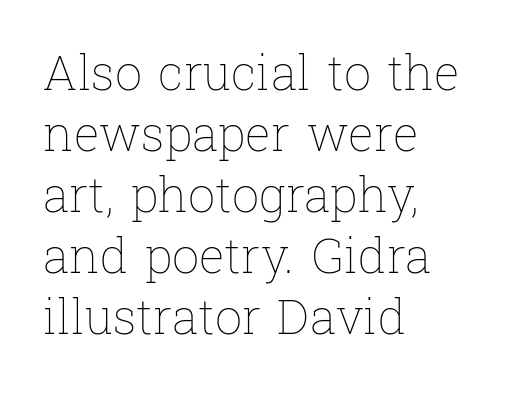
The image shows 48 px thin type, upright; set left-aligned, normal line spacing (1.27x), normal letter spacing, not underlined; low stroke contrast and a medium x-height.
